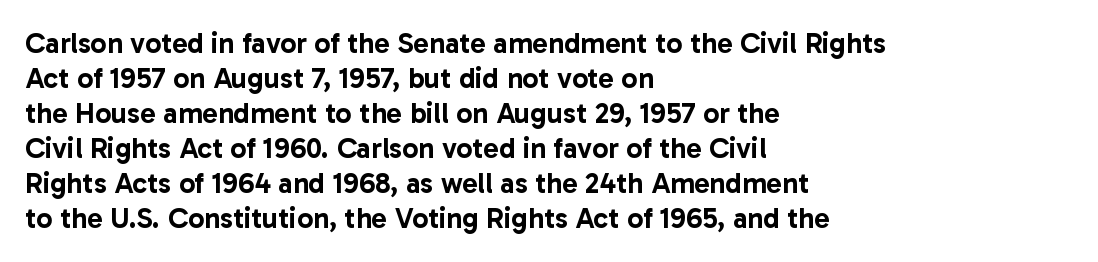
The image shows 29 px sans-serif type, upright; set left-aligned, line spacing 1.21x, normal letter spacing, not underlined; low stroke contrast and a medium x-height.
